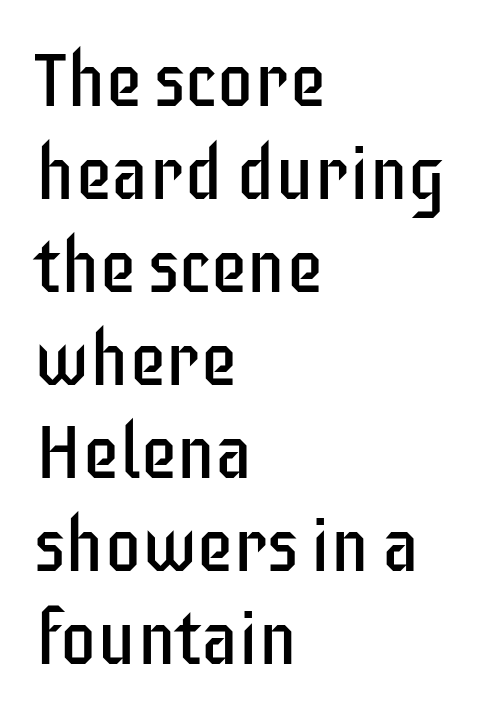
The image shows 75 px regular-weight, condensed sans-serif type, upright; set left-aligned, line spacing 1.24x, normal letter spacing, not underlined; low stroke contrast and a large x-height.
